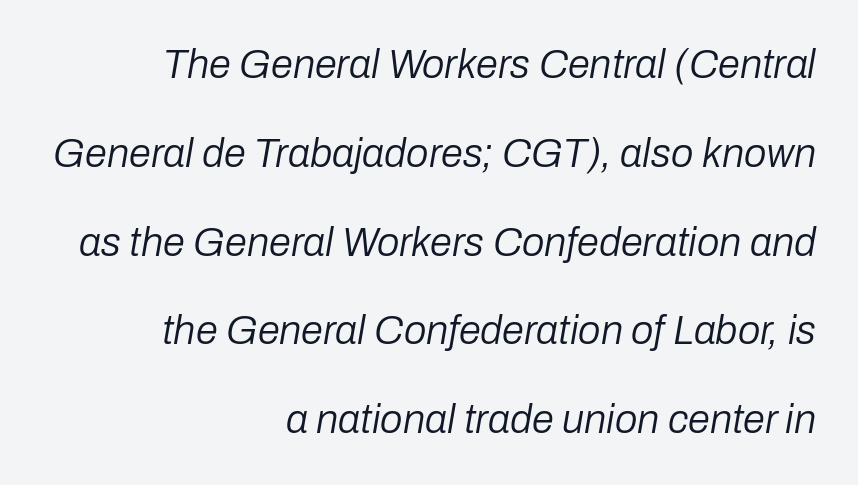
{"italic": "yes", "lean": "right", "slant_degrees": 10, "bold": "no", "weight": "regular", "width": "normal", "stroke_contrast": "low", "x_height": "medium", "monospaced": "no", "underline": "no", "align": "right", "line_spacing": "loose", "line_spacing_ratio": 2.22, "letter_spacing": "normal", "letter_spacing_em": 0.0, "glyph_px": 40}
